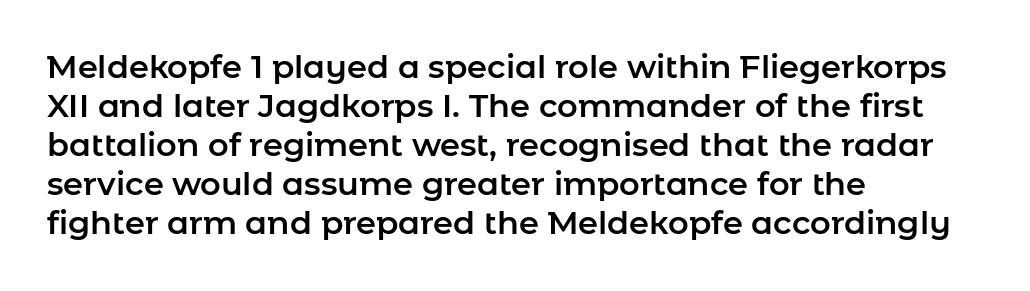
The passage shown is typed in a proportional face where columns would drift. Italic: no, the glyphs are upright roman. Lines of text with bare space underneath. Compared with a centered layout, this one pins lines to the left instead. Nothing sits at the stroke ends, so this counts as sans-serif. The rendering keeps characters at their native spacing.
